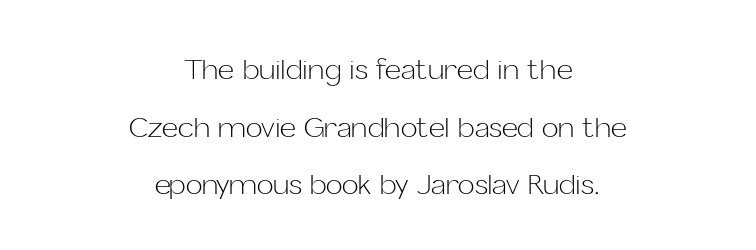
Q: Is the text bold? A: No.
Q: Is the text italic (slanted)? A: No, it is upright.
Q: Is the typeface a serif or a sans-serif typeface? A: Sans-serif.
Q: Is the text underlined? A: No.
Q: How is the paragraph aligned? A: Centered.
Q: Is the spacing between letters normal or unusually wide? A: Normal.
Q: Is the spacing between lines tight, normal or loose? A: Loose.
Q: Width (condensed, normal, or wide)? A: Normal.
Q: Stroke contrast? A: Low.
Q: x-height? A: Medium.
Q: Monospaced? A: No.
